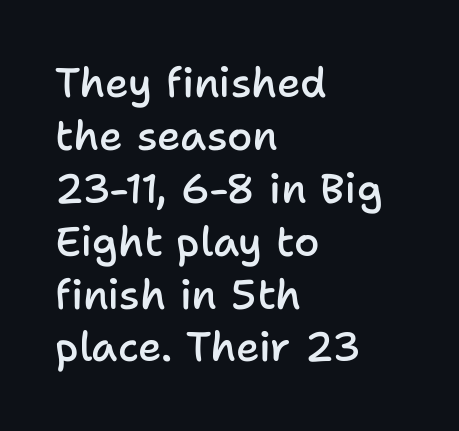
Proportional: the letters do not fall into vertical columns. The designer left line spacing at the default. The rendering keeps characters at their native spacing. A classic flush-left, rag-right setting is used for this passage.
